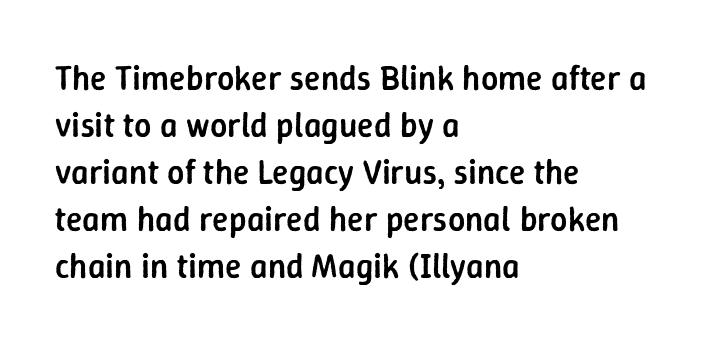
{"serif": "no", "italic": "no", "bold": "semi", "weight": "semibold", "width": "normal", "stroke_contrast": "low", "x_height": "medium", "monospaced": "no", "underline": "no", "align": "left", "line_spacing": "normal", "line_spacing_ratio": 1.38, "letter_spacing": "normal", "letter_spacing_em": 0.0, "glyph_px": 34}
